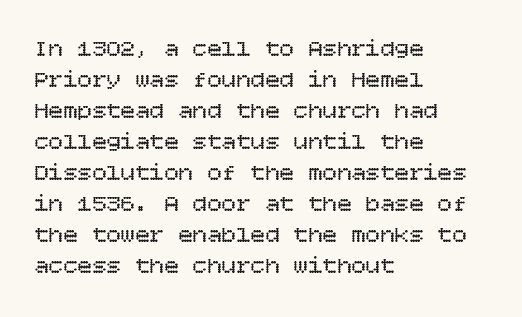
Q: Is the text bold? A: No.
Q: Is the text italic (slanted)? A: No, it is upright.
Q: Is the text underlined? A: No.
Q: How is the paragraph aligned? A: Left-aligned.
Q: Is the spacing between letters normal or unusually wide? A: Normal.
Q: Is the spacing between lines tight, normal or loose? A: Normal.
